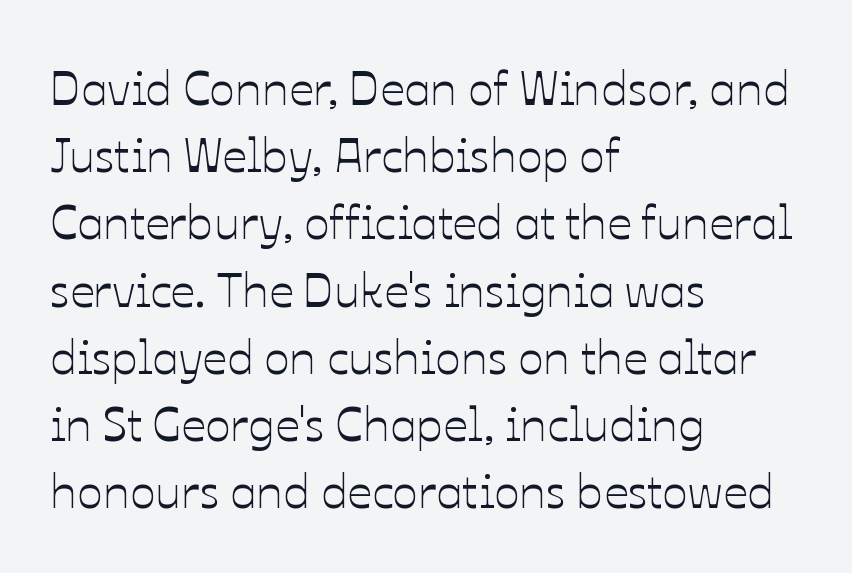
Whoever set this chose a conventional vertical rhythm. The rendering anchors every line to the left-hand side. This sample has the flowing, uneven cadence of proportional lettering. This rendering leaves character spacing at its baseline value. Quick note: not italic, upright.
